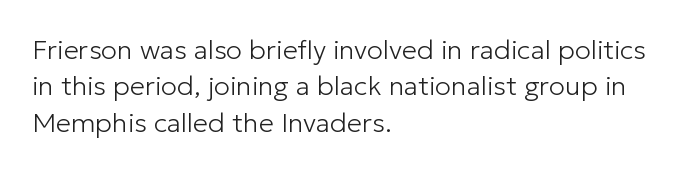
{"italic": "no", "bold": "no", "underline": "no", "align": "left", "line_spacing": "normal", "line_spacing_ratio": 1.35, "letter_spacing": "normal", "letter_spacing_em": 0.0, "glyph_px": 27}
